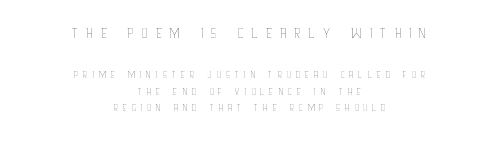
{"italic": "no", "bold": "no", "underline": "no", "align": "center", "line_spacing_ratio": 1.17, "letter_spacing": "wide", "letter_spacing_em": 0.3, "larger_block": "first", "size_ratio": 1.57, "glyph_px": 22}
